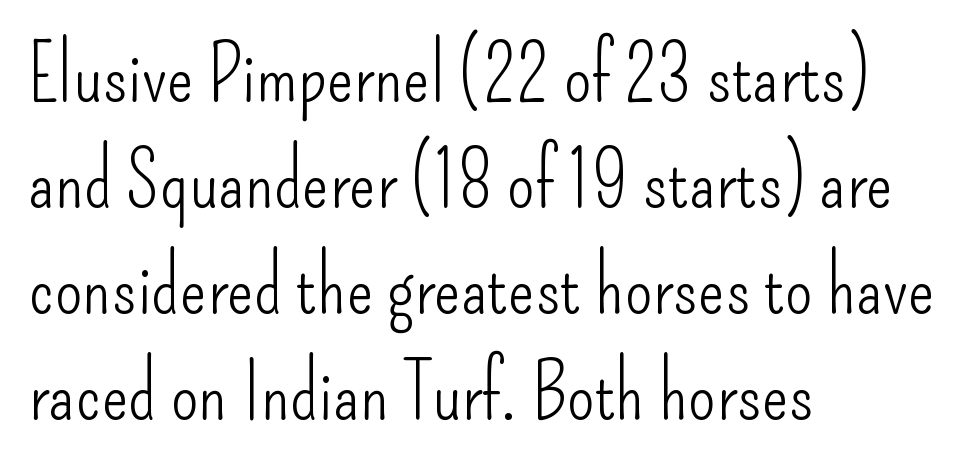
The designer left line spacing at the default. The typography opts for an upright posture over an oblique one. Compared with a typical body face, this is equally light or lighter still. Just letters on the line, the space beneath them empty.
